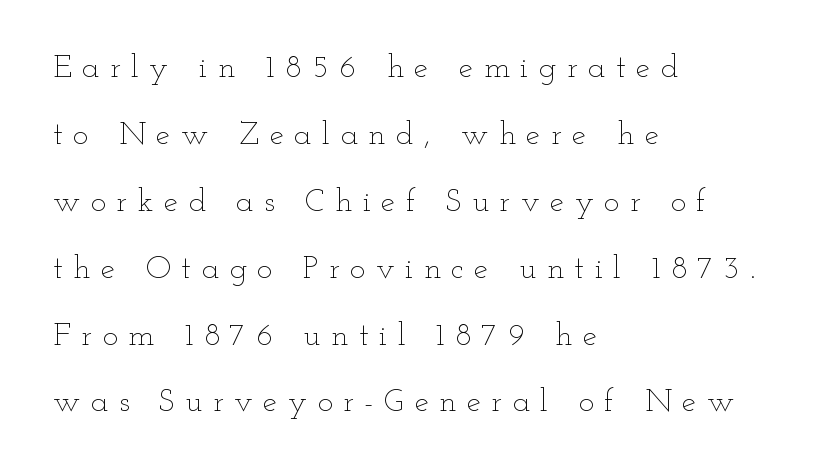
{"italic": "no", "bold": "no", "weight": "thin", "width": "wide", "stroke_contrast": "low", "x_height": "small", "monospaced": "no", "underline": "no", "align": "left", "line_spacing": "loose", "line_spacing_ratio": 2.09, "letter_spacing": "wide", "letter_spacing_em": 0.33, "glyph_px": 32}
